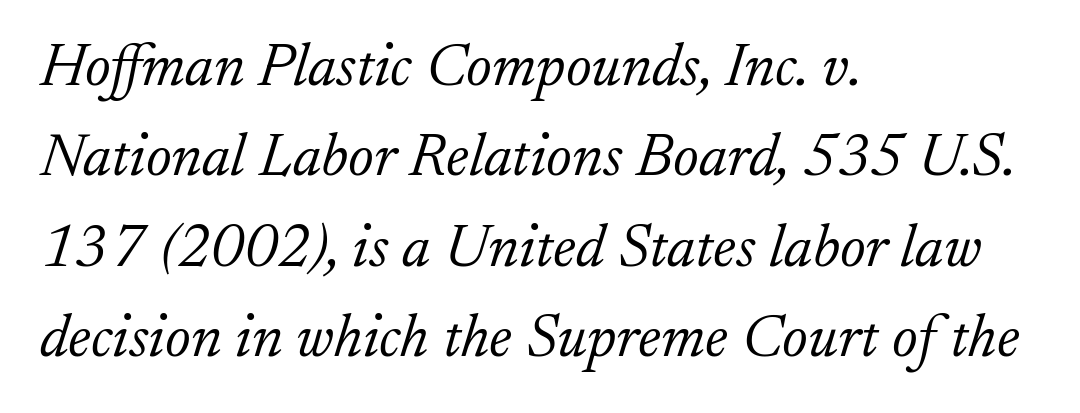
The image shows 61 px light serif type, italic (leaning right); set left-aligned, normal line spacing (1.48x), normal letter spacing, not underlined; low stroke contrast and a small x-height.
